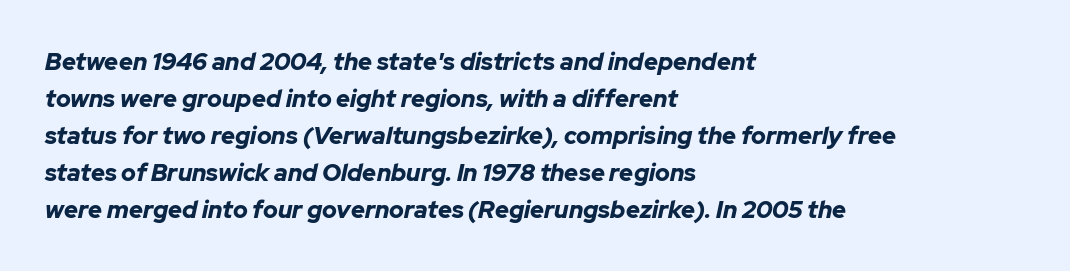
The whole block is typeset with a tilt. Quick note: interline space is typical. This sample is left-justified, so line endings fall wherever the words run out. Typesetter's note: full bold, strokes at maximum text heaviness. The passage shown has conventional tracking throughout.
